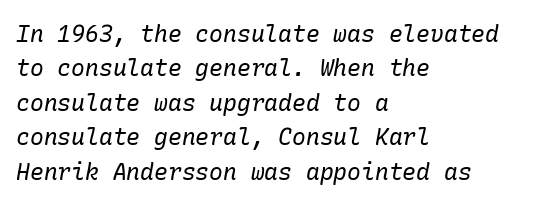
Q: Is the text bold? A: No.
Q: Is the text italic (slanted)? A: Yes, it leans right by about 10 degrees.
Q: Is the text underlined? A: No.
Q: How is the paragraph aligned? A: Left-aligned.
Q: Is the spacing between letters normal or unusually wide? A: Normal.
Q: Is the spacing between lines tight, normal or loose? A: Normal.
